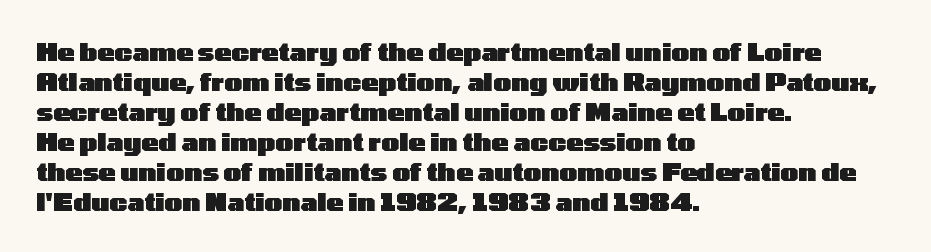
Q: Is the text bold? A: Yes.
Q: Is the text italic (slanted)? A: No, it is upright.
Q: Is the text underlined? A: No.
Q: How is the paragraph aligned? A: Left-aligned.
Q: Is the spacing between letters normal or unusually wide? A: Normal.
